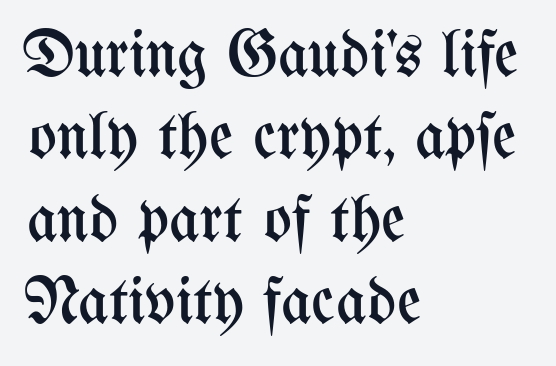
Whoever set this chose a conventional vertical rhythm. Honestly, there is no underline to notice here at all. Short note: letters normally spaced. Varying glyph widths throughout — classic text-font behaviour. No italicization has been applied; the sample stays upright.
